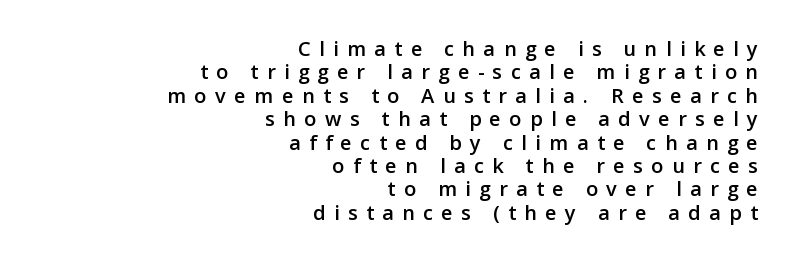
Q: Is the text bold? A: Semi-bold.
Q: Is the text italic (slanted)? A: No, it is upright.
Q: Is the text underlined? A: No.
Q: How is the paragraph aligned? A: Right-aligned.
Q: Is the spacing between letters normal or unusually wide? A: Unusually wide.
